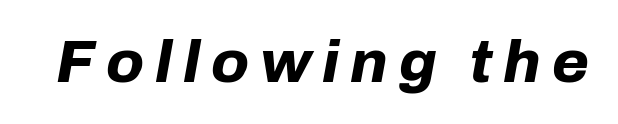
The image shows 60 px bold type, italic (leaning right); set not underlined; low stroke contrast and a medium x-height.
